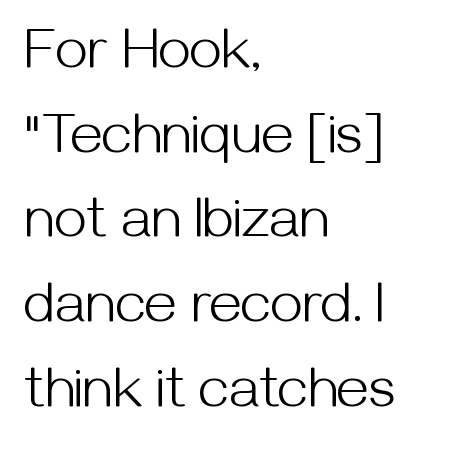
The vertical gap from one line to the next is medium. The area under the type is left untouched. Typographically, this falls in the sans-serif category. There is no visible air inserted between adjacent glyphs.
